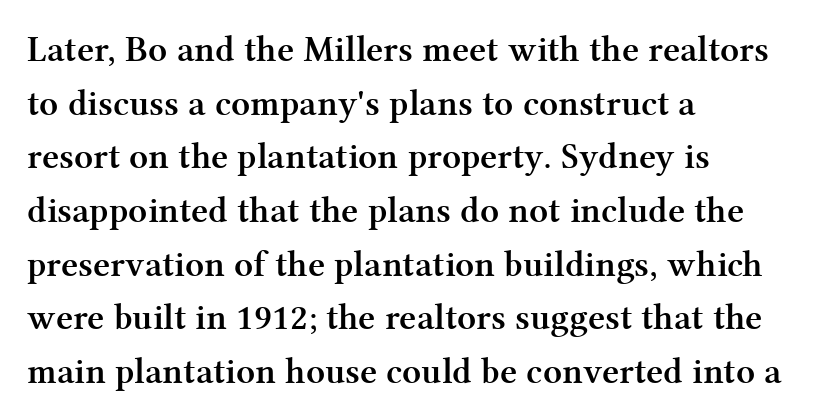
Q: Is the text bold? A: Yes.
Q: Is the text italic (slanted)? A: No, it is upright.
Q: Is the typeface a serif or a sans-serif typeface? A: Serif.
Q: Is the text underlined? A: No.
Q: How is the paragraph aligned? A: Left-aligned.
Q: Is the spacing between letters normal or unusually wide? A: Normal.
Q: Is the spacing between lines tight, normal or loose? A: Normal.
Q: Width (condensed, normal, or wide)? A: Normal.
Q: Stroke contrast? A: Medium.
Q: x-height? A: Medium.
Q: Monospaced? A: No.
